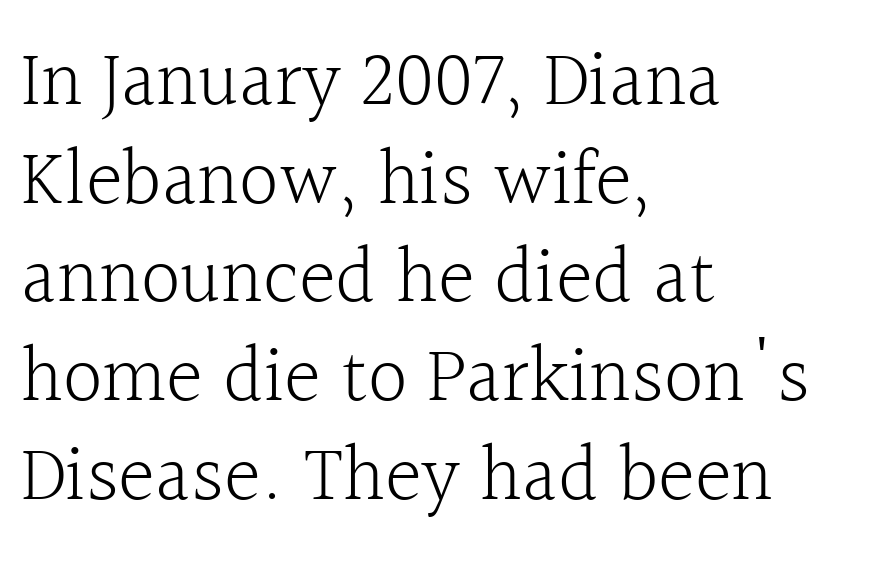
The letters look calm and open, with moderate or lighter stems. The specimen reads as upright at a glance. The line-height multiplier appears to be the usual default. All the whitespace from short lines collects on the right.
